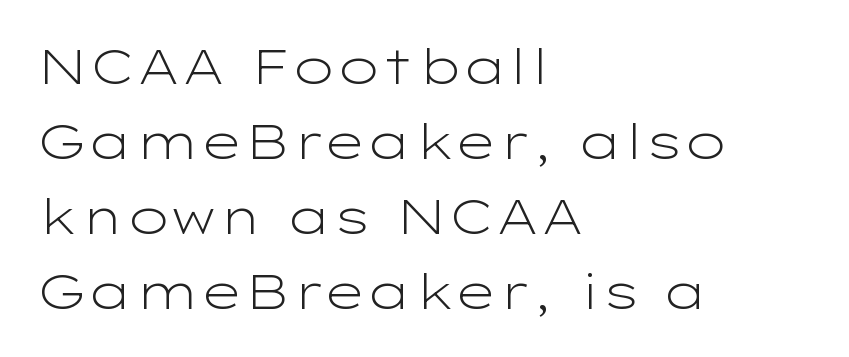
The image shows 48 px light, wide sans-serif type, upright; set left-aligned, normal line spacing (1.56x), normal letter spacing, not underlined; low stroke contrast and a medium x-height.
